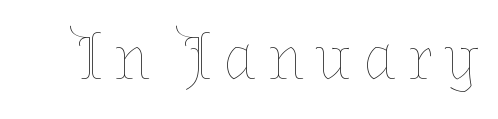
The image shows 62 px thin type, upright; set unusually wide letter spacing (+0.2 em), not underlined; low stroke contrast and a medium x-height.
